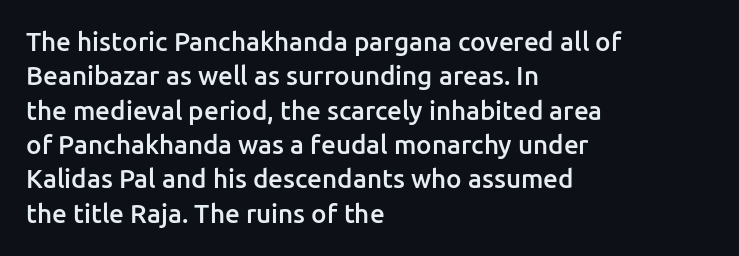
{"italic": "no", "bold": "semi", "underline": "no", "align": "left", "line_spacing": "normal", "line_spacing_ratio": 1.32, "letter_spacing": "normal", "letter_spacing_em": 0.0, "glyph_px": 26}
